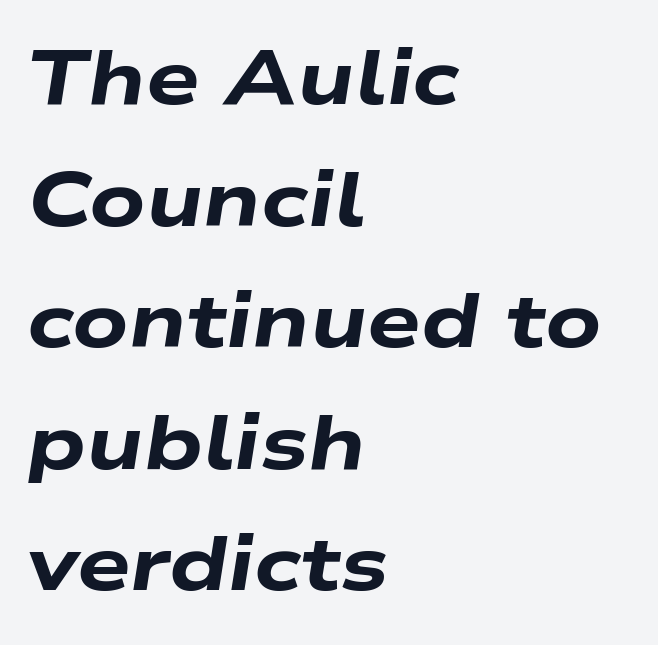
Here the designer chose a conventional face with non-uniform glyph widths. Plenty of ink on the page — the face is bold. If you drew a line through each stem, it would be angled. Casual observation: everything's shoved over to the left. How are the letters spaced? Ordinarily, with no added tracking. The glyphs are unaccompanied by any horizontal stroke below them.
